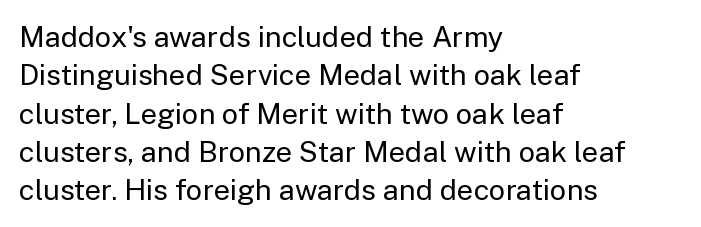
Q: Is the text bold? A: No.
Q: Is the text italic (slanted)? A: No, it is upright.
Q: Is the typeface a serif or a sans-serif typeface? A: Sans-serif.
Q: Is the text underlined? A: No.
Q: How is the paragraph aligned? A: Left-aligned.
Q: Is the spacing between letters normal or unusually wide? A: Normal.
Q: Is the spacing between lines tight, normal or loose? A: Normal.
Q: Width (condensed, normal, or wide)? A: Normal.
Q: Stroke contrast? A: Low.
Q: x-height? A: Medium.
Q: Monospaced? A: No.
